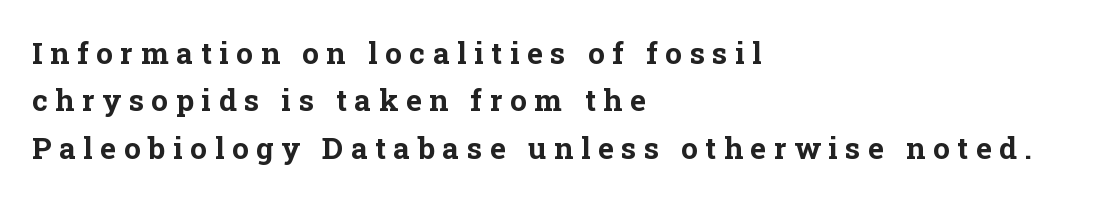
The image shows 30 px bold serif type, upright; set left-aligned, normal line spacing (1.58x), unusually wide letter spacing (+0.25 em), not underlined; low stroke contrast and a medium x-height.
